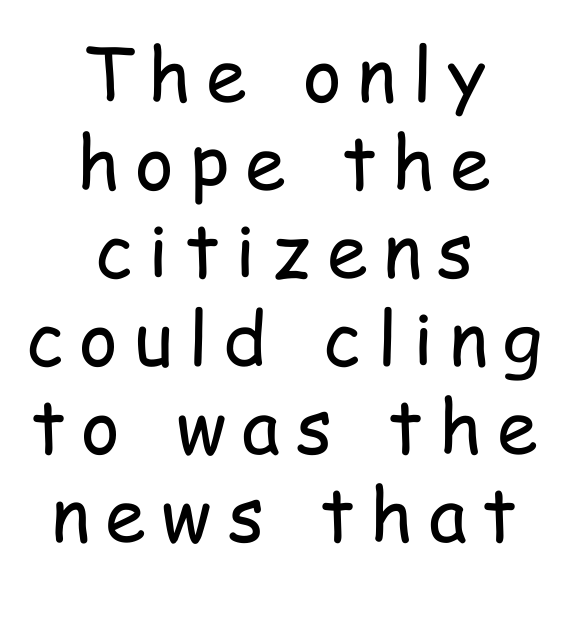
{"serif": "no", "italic": "no", "bold": "no", "weight": "regular", "width": "condensed", "stroke_contrast": "low", "x_height": "medium", "monospaced": "no", "underline": "no", "align": "center", "line_spacing_ratio": 1.19, "letter_spacing": "wide", "letter_spacing_em": 0.21, "glyph_px": 74}
